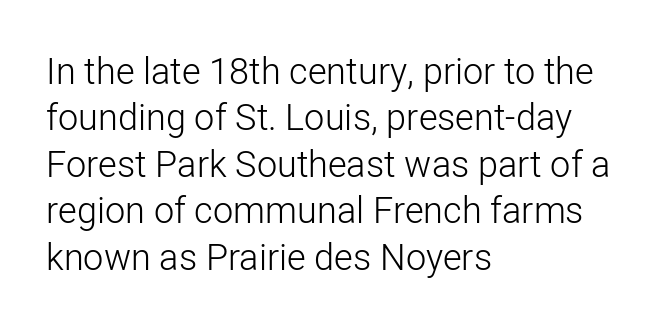
Q: Is the text bold? A: No.
Q: Is the text italic (slanted)? A: No, it is upright.
Q: Is the typeface a serif or a sans-serif typeface? A: Sans-serif.
Q: Is the text underlined? A: No.
Q: How is the paragraph aligned? A: Left-aligned.
Q: Is the spacing between letters normal or unusually wide? A: Normal.
Q: Is the spacing between lines tight, normal or loose? A: Normal.
Q: Width (condensed, normal, or wide)? A: Normal.
Q: Stroke contrast? A: Low.
Q: x-height? A: Medium.
Q: Monospaced? A: No.
